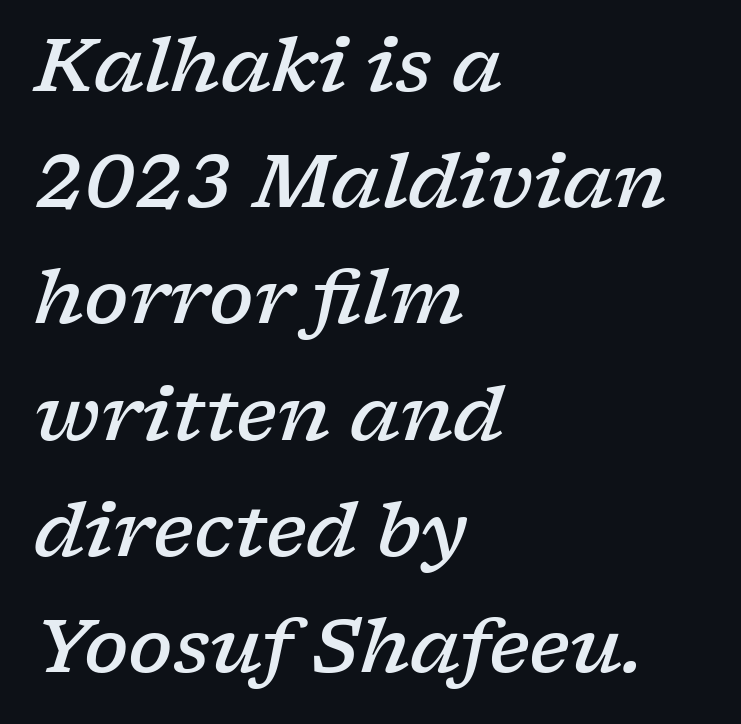
Q: Is the text bold? A: Semi-bold.
Q: Is the text italic (slanted)? A: Yes, it leans right by about 17 degrees.
Q: Is the typeface a serif or a sans-serif typeface? A: Serif.
Q: Is the text underlined? A: No.
Q: How is the paragraph aligned? A: Left-aligned.
Q: Is the spacing between letters normal or unusually wide? A: Normal.
Q: Is the spacing between lines tight, normal or loose? A: Normal.
Q: Width (condensed, normal, or wide)? A: Wide.
Q: Stroke contrast? A: Low.
Q: x-height? A: Medium.
Q: Monospaced? A: No.
